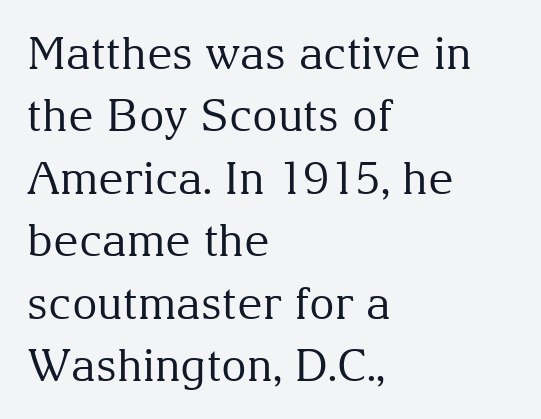
The image shows 44 px regular-weight serif type, upright; set left-aligned, normal line spacing (1.42x), normal letter spacing, not underlined; medium stroke contrast and a medium x-height.
